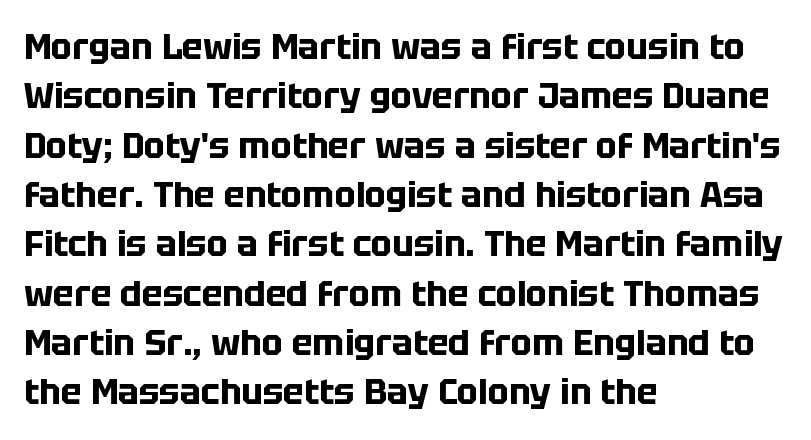
Q: Is the text bold? A: Yes.
Q: Is the text italic (slanted)? A: No, it is upright.
Q: Is the typeface a serif or a sans-serif typeface? A: Sans-serif.
Q: Is the text underlined? A: No.
Q: How is the paragraph aligned? A: Left-aligned.
Q: Is the spacing between letters normal or unusually wide? A: Normal.
Q: Is the spacing between lines tight, normal or loose? A: Normal.
Q: Width (condensed, normal, or wide)? A: Normal.
Q: Stroke contrast? A: Low.
Q: x-height? A: Large.
Q: Monospaced? A: No.
